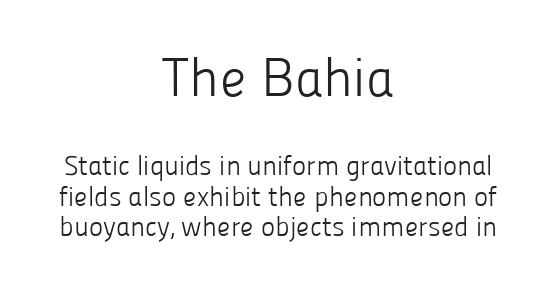
Unlike a traditional serif, this face leaves its strokes unadorned. The face used here is proportionally spaced, like ordinary book or web type. This is roman type, the default non-slanted kind. Neither beginnings nor endings align; midpoints do. The space between consecutive lines is stingy. No letter is thick-stroked: the sample isn't bold.
